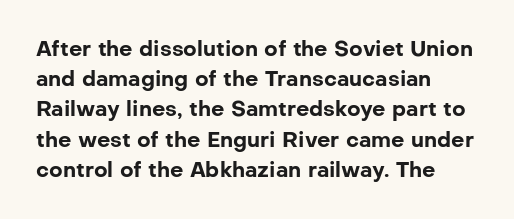
{"italic": "no", "bold": "yes", "underline": "no", "align": "left", "line_spacing": "normal", "line_spacing_ratio": 1.44, "letter_spacing": "normal", "letter_spacing_em": 0.0, "glyph_px": 21}
